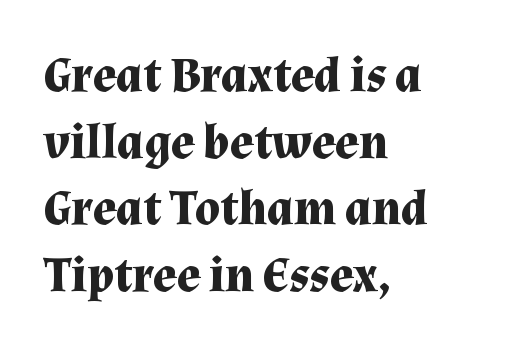
{"serif": "yes", "italic": "no", "bold": "yes", "weight": "bold", "width": "normal", "stroke_contrast": "medium", "x_height": "medium", "monospaced": "no", "underline": "no", "align": "left", "line_spacing": "normal", "line_spacing_ratio": 1.36, "letter_spacing": "normal", "letter_spacing_em": 0.0, "glyph_px": 49}
